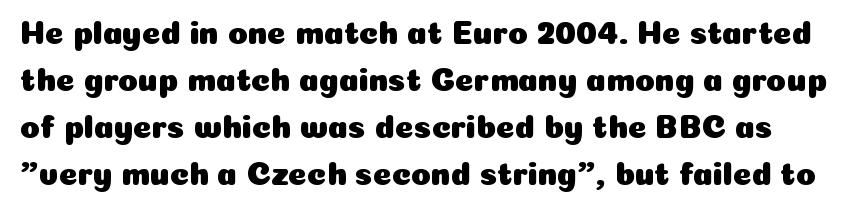
Q: Is the text italic (slanted)? A: No, it is upright.
Q: Is the typeface a serif or a sans-serif typeface? A: Sans-serif.
Q: Is the text underlined? A: No.
Q: Is the spacing between letters normal or unusually wide? A: Normal.
Q: Is the spacing between lines tight, normal or loose? A: Normal.
Q: Width (condensed, normal, or wide)? A: Normal.
Q: Stroke contrast? A: Low.
Q: x-height? A: Medium.
Q: Monospaced? A: No.
